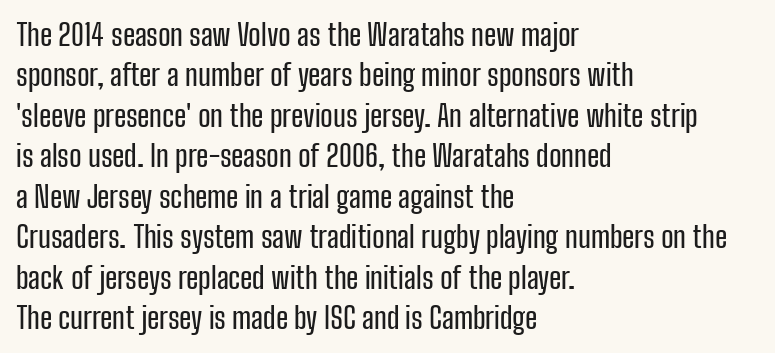
The image shows 30 px condensed sans-serif type, upright; set left-aligned, normal line spacing (1.35x), normal letter spacing, not underlined; low stroke contrast and a medium x-height.
